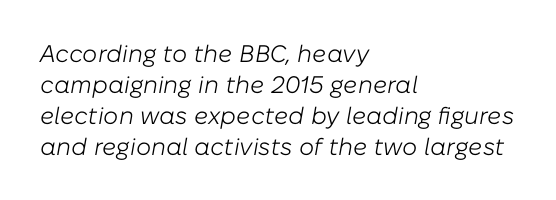
Where is the straight margin? On the left. This sample uses plain, unmodified letter spacing. Normally led — the rows are evenly, conventionally spaced. Ink coverage per letter is moderate at most.
